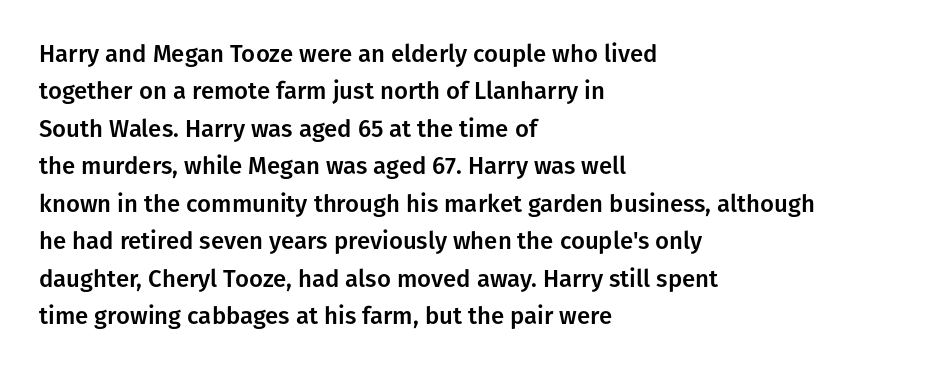
Q: Is the text italic (slanted)? A: No, it is upright.
Q: Is the text underlined? A: No.
Q: How is the paragraph aligned? A: Left-aligned.
Q: Is the spacing between letters normal or unusually wide? A: Normal.
Q: Is the spacing between lines tight, normal or loose? A: Normal.
